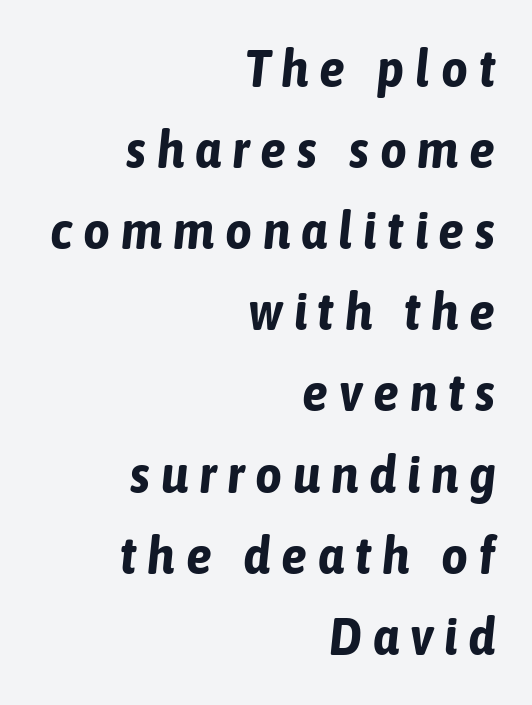
Q: Is the text bold? A: Yes.
Q: Is the text italic (slanted)? A: Yes, it leans right by about 6 degrees.
Q: Is the text underlined? A: No.
Q: How is the paragraph aligned? A: Right-aligned.
Q: Is the spacing between letters normal or unusually wide? A: Unusually wide.
Q: Is the spacing between lines tight, normal or loose? A: Normal.
Q: Width (condensed, normal, or wide)? A: Condensed.
Q: Stroke contrast? A: Low.
Q: x-height? A: Medium.
Q: Monospaced? A: No.
